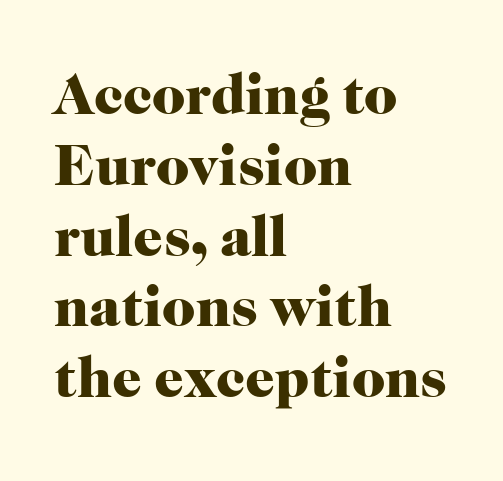
Is this a fixed-width face? No — the glyphs have proportional, varying widths. This sample uses a serif face. Default kerning and tracking; the words read as compact shapes. A bare baseline throughout the passage.
